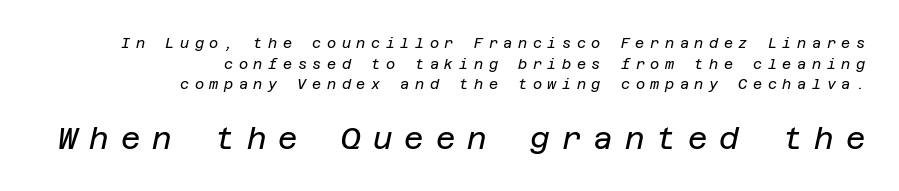
{"italic": "yes", "lean": "right", "slant_degrees": 12, "bold": "no", "weight": "regular", "width": "normal", "stroke_contrast": "low", "x_height": "large", "underline": "no", "align": "right", "line_spacing": "normal", "line_spacing_ratio": 1.48, "letter_spacing": "wide", "letter_spacing_em": 0.4, "larger_block": "second", "size_ratio": 2.14, "glyph_px": 30}
